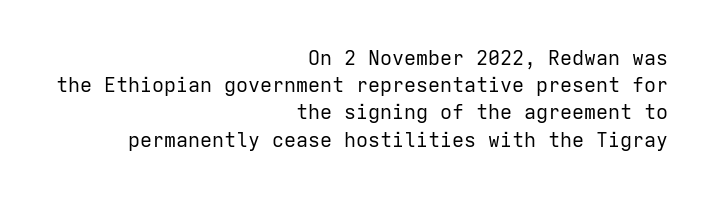
The compositor pushed each line to the right boundary. Letters rest on an invisible, unmarked baseline. Unbolded letterforms with no extra heft. Every stem runs plumb, perpendicular to the baseline. No extra tracking has been applied to these lines.
